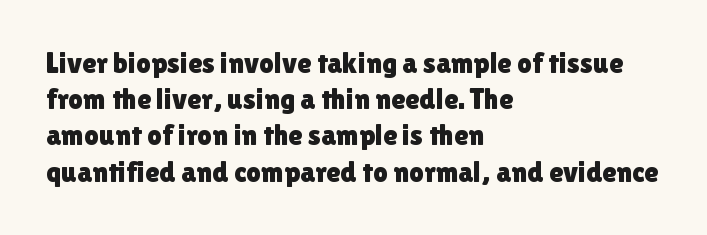
The image shows 29 px sans-serif type, upright; set left-aligned, normal line spacing (1.25x), normal letter spacing, not underlined; low stroke contrast and a medium x-height.
